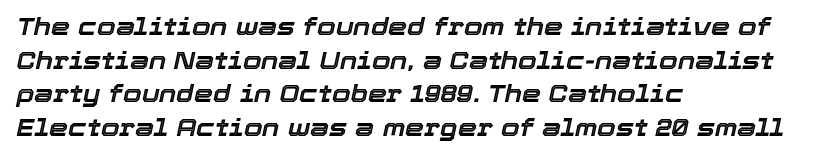
Q: Is the text italic (slanted)? A: Yes, it leans right by about 12 degrees.
Q: Is the text underlined? A: No.
Q: How is the paragraph aligned? A: Left-aligned.
Q: Is the spacing between letters normal or unusually wide? A: Normal.
Q: Is the spacing between lines tight, normal or loose? A: Normal.
